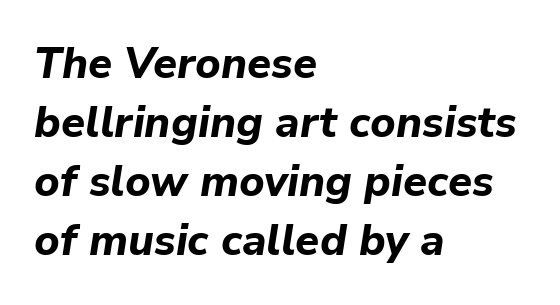
The image shows 43 px bold type, italic (leaning right); set left-aligned, normal line spacing (1.37x), normal letter spacing, not underlined; low stroke contrast and a medium x-height.
